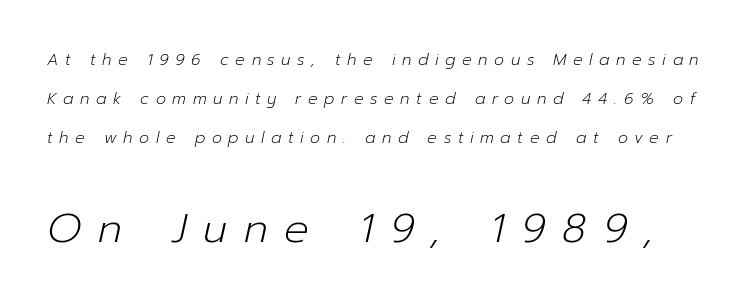
The image shows 41 px light type, italic (leaning right); set loose line spacing (2.45x), unusually wide letter spacing (+0.41 em), not underlined; the second (bottom) block is 2.56x larger; low stroke contrast and a medium x-height.
